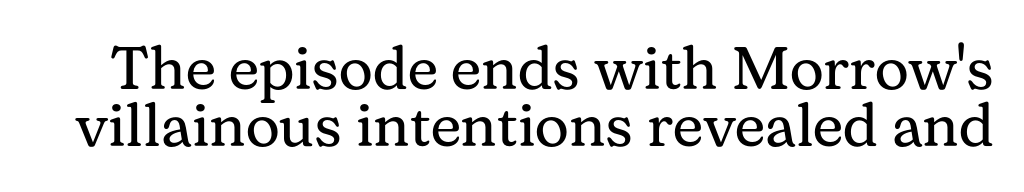
Q: Is the text bold? A: No.
Q: Is the text italic (slanted)? A: No, it is upright.
Q: Is the typeface a serif or a sans-serif typeface? A: Serif.
Q: Is the text underlined? A: No.
Q: Is the spacing between letters normal or unusually wide? A: Normal.
Q: Is the spacing between lines tight, normal or loose? A: Tight.
Q: Width (condensed, normal, or wide)? A: Normal.
Q: Stroke contrast? A: Medium.
Q: x-height? A: Medium.
Q: Monospaced? A: No.
